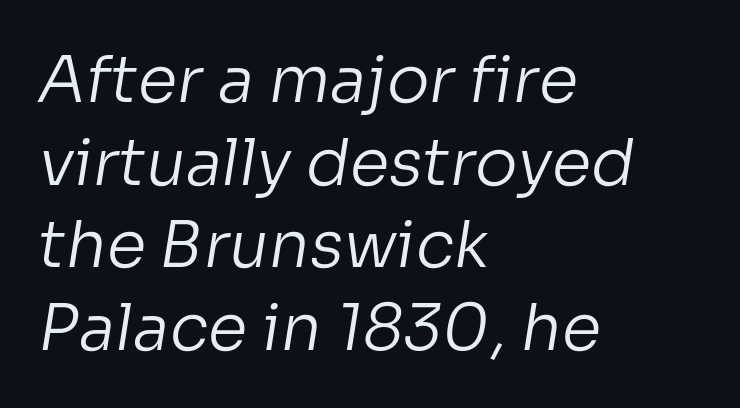
The image shows 64 px regular-weight sans-serif type; set left-aligned, normal line spacing (1.29x), normal letter spacing, not underlined; low stroke contrast and a medium x-height.
